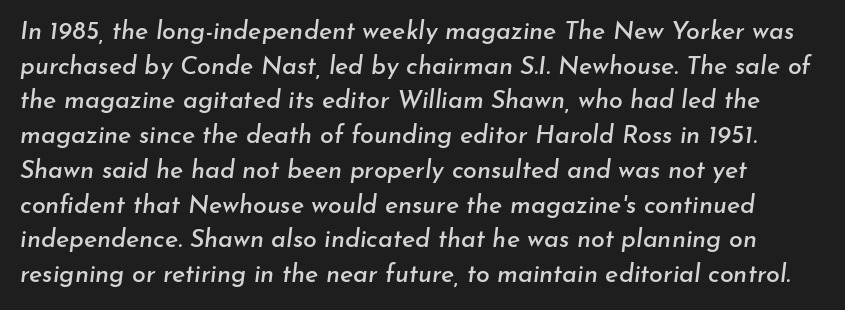
The image shows 25 px text type, italic (leaning right); set normal line spacing (1.39x), normal letter spacing, not underlined.
